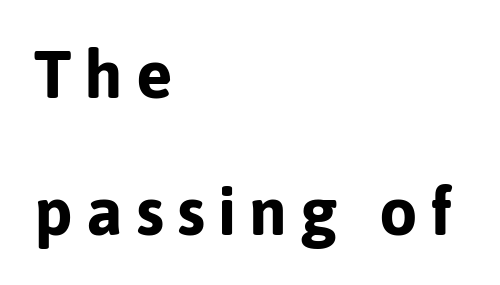
The image shows 68 px bold sans-serif type, upright; set left-aligned, loose line spacing (2.02x), not underlined; low stroke contrast and a medium x-height.
